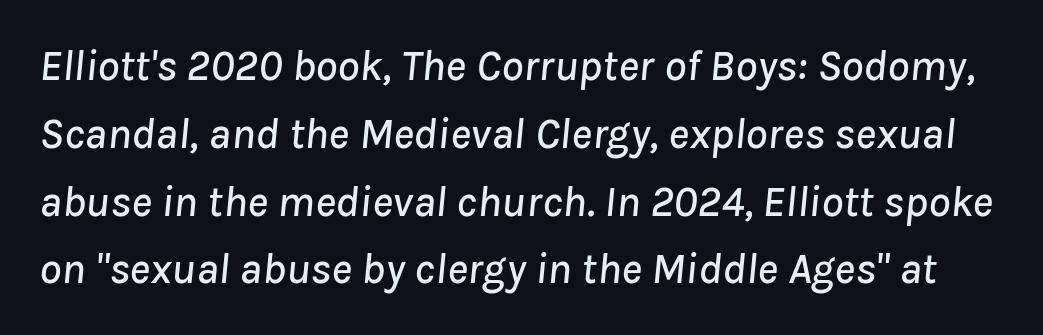
{"italic": "yes", "lean": "right", "slant_degrees": 8, "width": "normal", "stroke_contrast": "low", "x_height": "medium", "monospaced": "no", "underline": "no", "line_spacing": "normal", "line_spacing_ratio": 1.54, "letter_spacing": "normal", "letter_spacing_em": 0.0, "glyph_px": 44}
